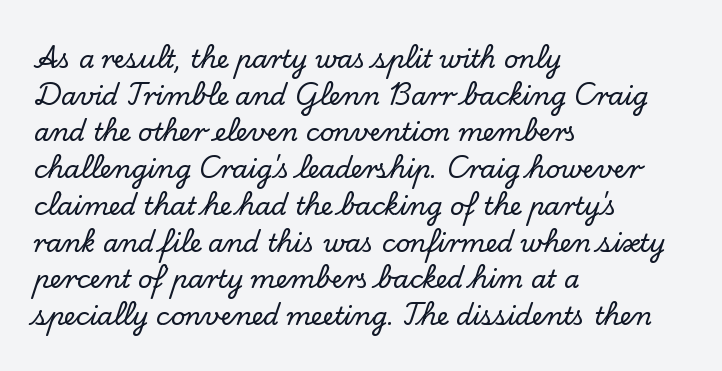
The tracking reads as untouched default to a designer's eye. Vertical spacing — default. All the whitespace from short lines collects on the right. Bare-footed words on every line.
